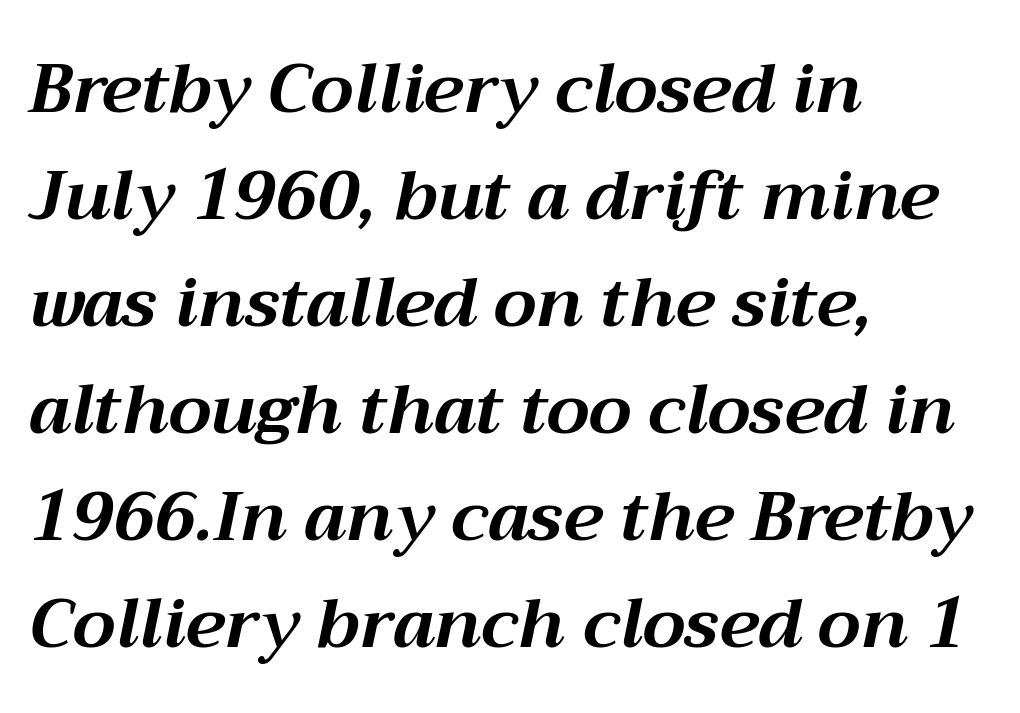
Q: Is the text bold? A: Yes.
Q: Is the text italic (slanted)? A: Yes, it leans right by about 12 degrees.
Q: Is the text underlined? A: No.
Q: How is the paragraph aligned? A: Left-aligned.
Q: Is the spacing between letters normal or unusually wide? A: Normal.
Q: Is the spacing between lines tight, normal or loose? A: Normal.
Q: Width (condensed, normal, or wide)? A: Normal.
Q: Stroke contrast? A: Medium.
Q: x-height? A: Medium.
Q: Monospaced? A: No.
